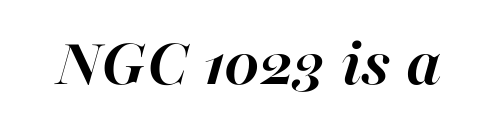
{"italic": "yes", "lean": "right", "slant_degrees": 16, "bold": "yes", "weight": "semibold", "width": "normal", "stroke_contrast": "high", "x_height": "medium", "monospaced": "no", "underline": "no", "letter_spacing": "normal", "letter_spacing_em": 0.0, "glyph_px": 70}
